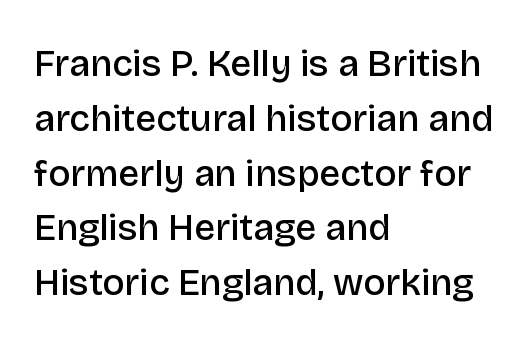
A student would call this left alignment; a typographer would say flush left, rag right. Glance below the letters and you will spot only blank space. You could not count columns in this text — the font is proportionally spaced. The vertical gap from one line to the next is medium. Typesetter's note: demi weight, one step under bold.
